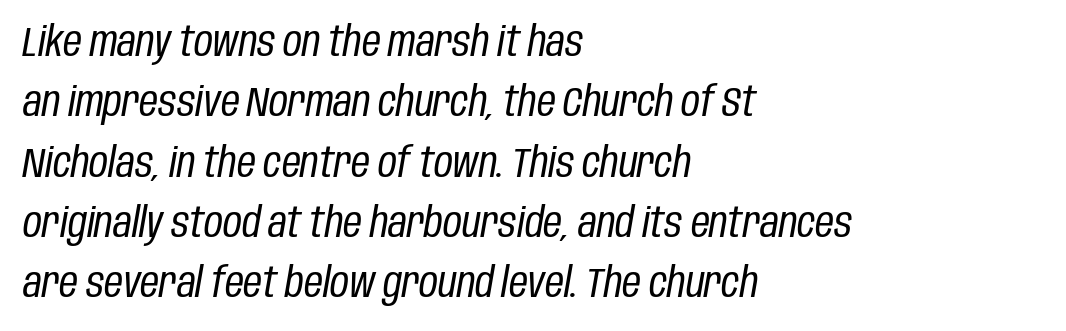
Q: Is the text bold? A: No.
Q: Is the text italic (slanted)? A: Yes, it leans right by about 10 degrees.
Q: Is the text underlined? A: No.
Q: How is the paragraph aligned? A: Left-aligned.
Q: Is the spacing between letters normal or unusually wide? A: Normal.
Q: Is the spacing between lines tight, normal or loose? A: Normal.
Q: Width (condensed, normal, or wide)? A: Condensed.
Q: Stroke contrast? A: Low.
Q: x-height? A: Large.
Q: Monospaced? A: No.
